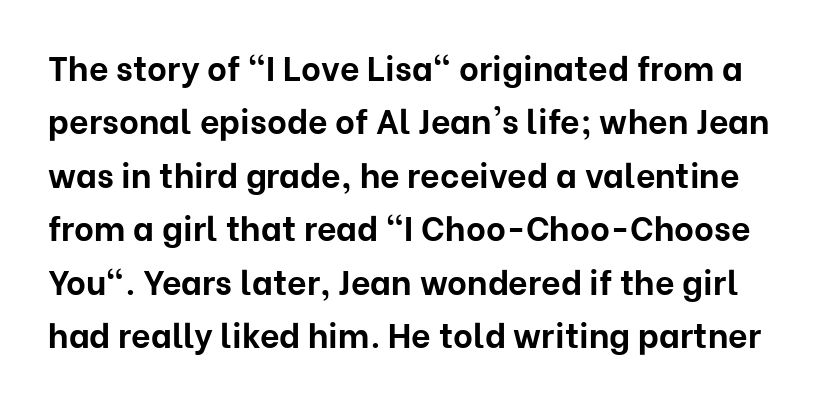
{"serif": "no", "italic": "no", "bold": "yes", "weight": "bold", "width": "normal", "stroke_contrast": "low", "x_height": "medium", "monospaced": "no", "underline": "no", "line_spacing": "normal", "line_spacing_ratio": 1.57, "letter_spacing": "normal", "letter_spacing_em": 0.0, "glyph_px": 34}
